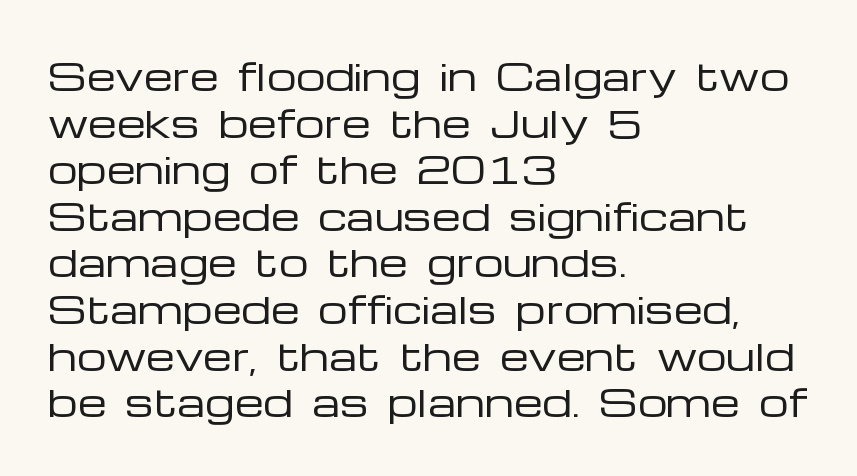
{"serif": "no", "italic": "no", "bold": "no", "weight": "regular", "width": "wide", "stroke_contrast": "low", "x_height": "medium", "monospaced": "no", "underline": "no", "align": "left", "line_spacing": "normal", "line_spacing_ratio": 1.26, "letter_spacing": "normal", "letter_spacing_em": 0.0, "glyph_px": 37}
